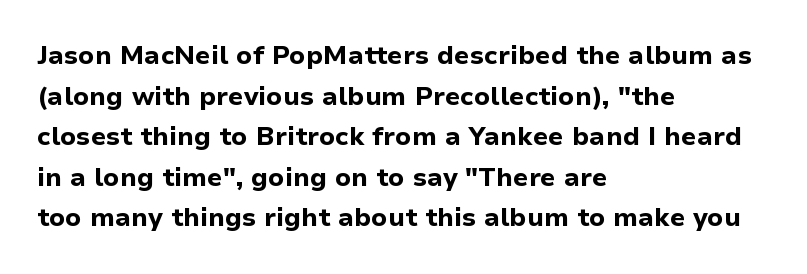
Students, note that the glyphs here touch the page at normal intervals. Lines of text with bare space underneath. Short and long lines alike share a common starting point at left. The font's upright variant was chosen for this text.
